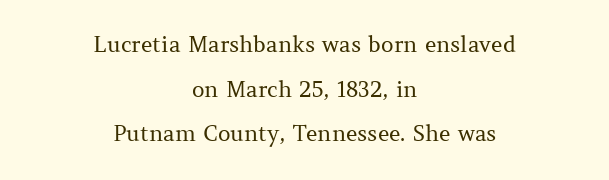
The image shows 22 px text type, upright; set centered, loose line spacing (2.03x), normal letter spacing, not underlined.
